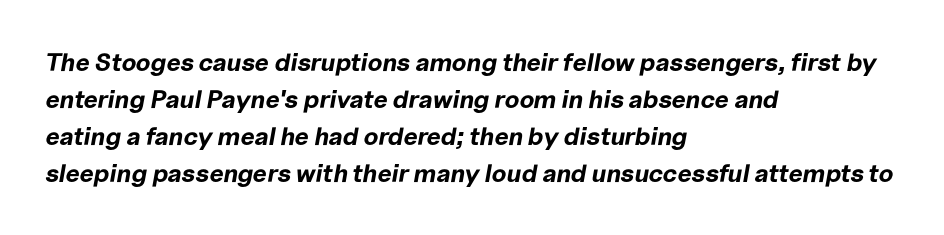
Q: Is the text bold? A: Yes.
Q: Is the text italic (slanted)? A: Yes, it leans right by about 10 degrees.
Q: Is the text underlined? A: No.
Q: How is the paragraph aligned? A: Left-aligned.
Q: Is the spacing between letters normal or unusually wide? A: Normal.
Q: Is the spacing between lines tight, normal or loose? A: Normal.
